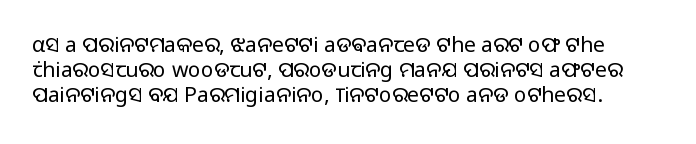
Q: Is the text bold? A: No.
Q: Is the text italic (slanted)? A: No, it is upright.
Q: Is the text underlined? A: No.
Q: Is the spacing between letters normal or unusually wide? A: Normal.
